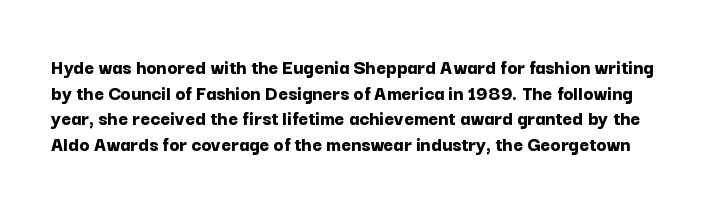
Q: Is the text bold? A: Yes.
Q: Is the text italic (slanted)? A: No, it is upright.
Q: Is the text underlined? A: No.
Q: Is the spacing between letters normal or unusually wide? A: Normal.
